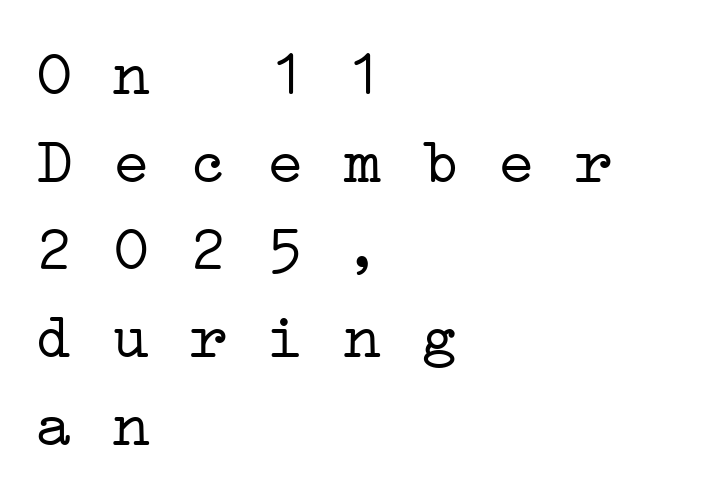
{"serif": "yes", "bold": "no", "weight": "light", "width": "wide", "stroke_contrast": "low", "x_height": "medium", "monospaced": "yes", "underline": "no", "align": "left", "line_spacing": "normal", "line_spacing_ratio": 1.37, "letter_spacing": "normal", "letter_spacing_em": 0.0, "glyph_px": 64}
